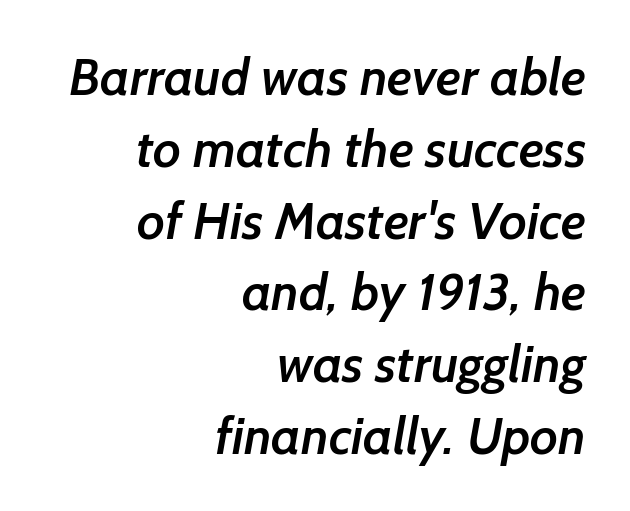
{"serif": "no", "bold": "semi", "weight": "semibold", "width": "normal", "stroke_contrast": "low", "x_height": "medium", "monospaced": "no", "underline": "no", "align": "right", "line_spacing": "normal", "line_spacing_ratio": 1.38, "letter_spacing": "normal", "letter_spacing_em": 0.0, "glyph_px": 52}
